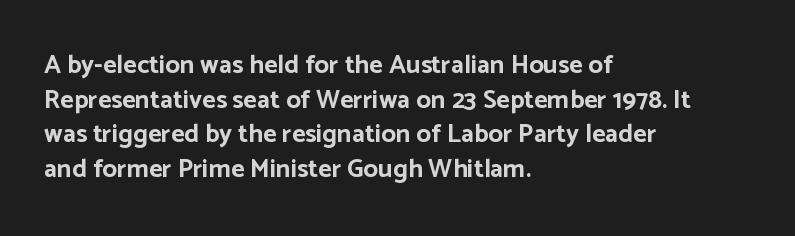
{"italic": "no", "bold": "yes", "underline": "no", "align": "left", "line_spacing": "normal", "line_spacing_ratio": 1.33, "letter_spacing": "normal", "letter_spacing_em": 0.0, "glyph_px": 26}
